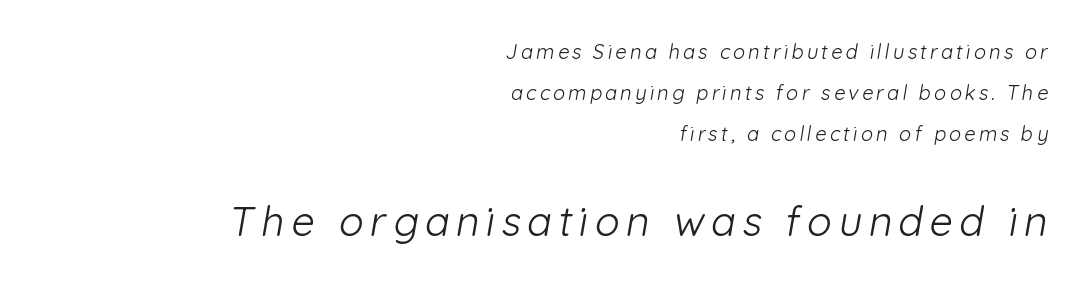
The image shows 41 px light sans-serif type; set right-aligned, loose line spacing (2.06x), not underlined; the second (bottom) block is 2.05x larger; low stroke contrast and a medium x-height.
